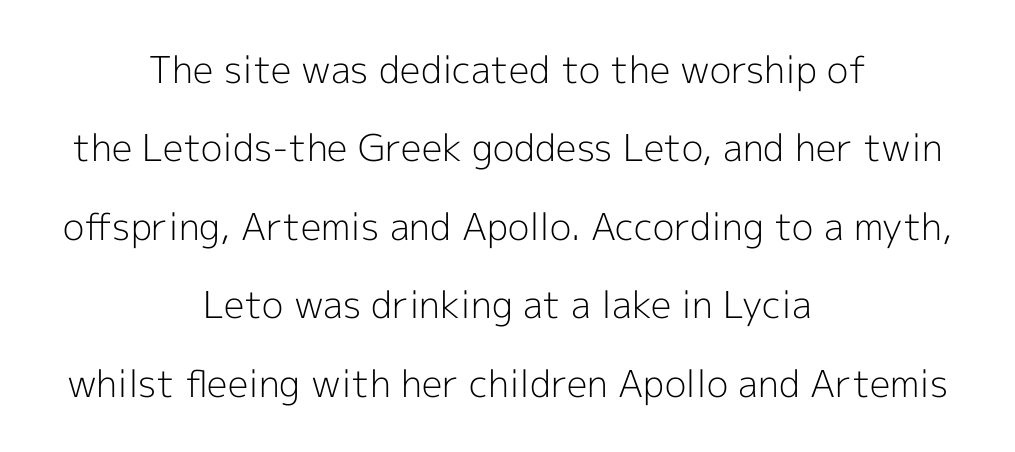
{"serif": "no", "italic": "no", "bold": "no", "weight": "light", "width": "normal", "x_height": "medium", "monospaced": "no", "underline": "no", "align": "center", "line_spacing": "loose", "line_spacing_ratio": 2.12, "letter_spacing": "normal", "letter_spacing_em": 0.0, "glyph_px": 37}
